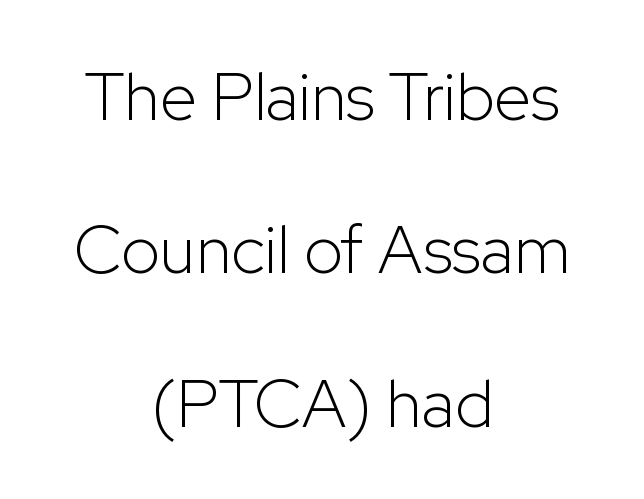
Here the designer chose a conventional face with non-uniform glyph widths. Short note: letters normally spaced. A quiet, ordinary-to-light weight characterises the typeface. Honestly, the rows look like they've been pulled way apart. Short and long lines alike share a common midpoint. Check under the words: just untouched page.
